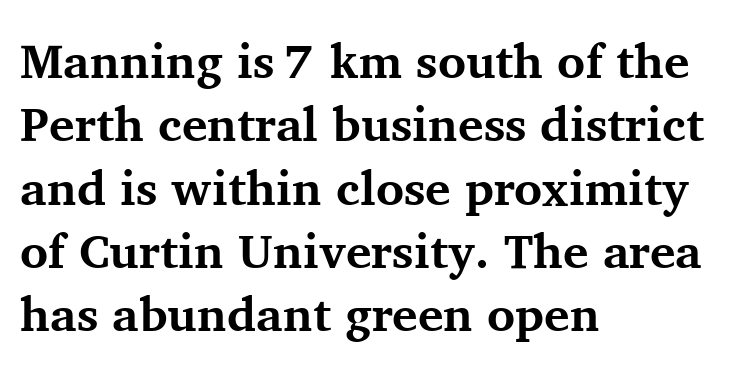
These lines are composed in type with serifs. Is the block centered? No — it sits flush against the left margin. The line-height multiplier appears to be the usual default. Nothing unusual about the tracking: characters are spaced as the font intends.
